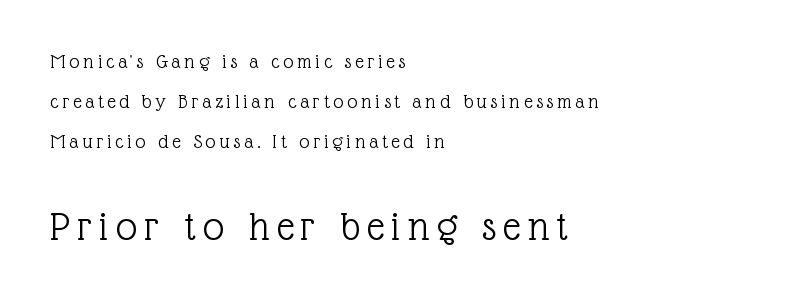
The image shows 42 px light serif type, upright; set left-aligned, loose line spacing (1.91x), not underlined; the second (bottom) block is 2.0x larger; a medium x-height.
